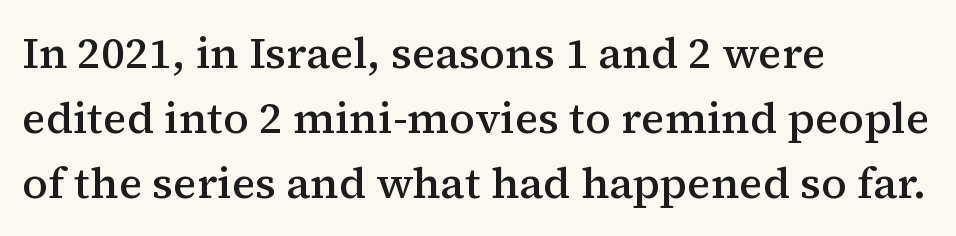
Reading down the column, the eye jumps a familiar distance to each next line. The characters display serif detailing at their extremities. The glyphs are unaccompanied by any horizontal stroke below them. Short and long lines alike share a common starting point at left.
